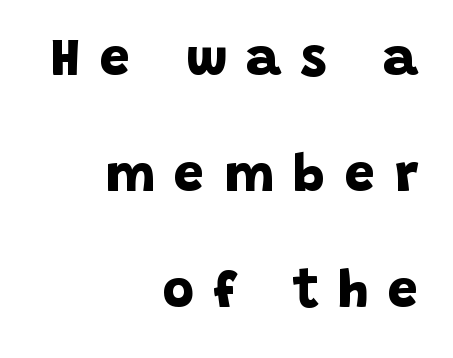
{"serif": "no", "bold": "yes", "weight": "bold", "width": "normal", "stroke_contrast": "low", "x_height": "large", "monospaced": "no", "underline": "no", "align": "right", "line_spacing": "loose", "line_spacing_ratio": 2.15, "letter_spacing": "wide", "letter_spacing_em": 0.36, "glyph_px": 54}
